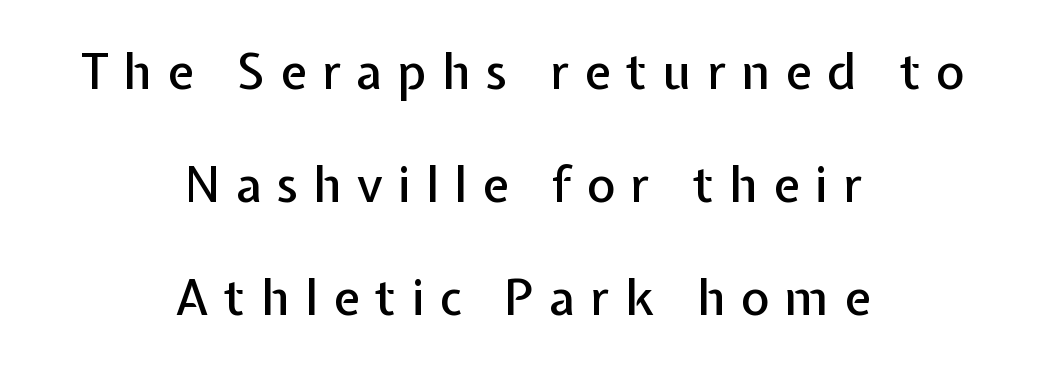
Note the varied advance widths — an 'i' is clearly narrower than an 'm'. Vertical spacing — loose. The tracking reads as deliberately expanded to a designer's eye. Teacher's note: observe the equal gaps on both sides — that is centered alignment. Words float on clear page, feet unadorned. Rendered with straight, roman letterforms.
